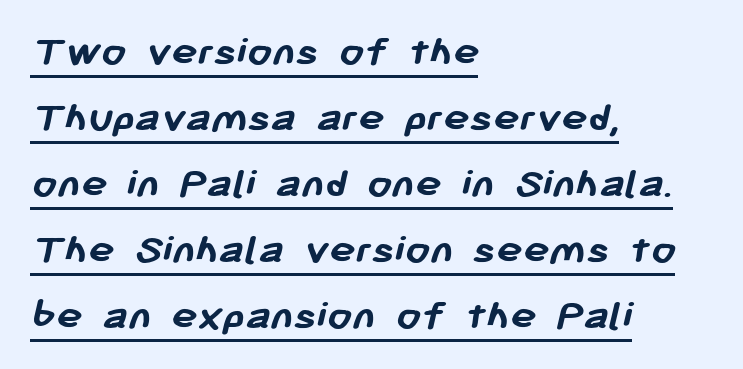
Q: Is the text bold? A: Yes.
Q: Is the typeface a serif or a sans-serif typeface? A: Sans-serif.
Q: Is the text underlined? A: Yes.
Q: How is the paragraph aligned? A: Left-aligned.
Q: Is the spacing between letters normal or unusually wide? A: Normal.
Q: Is the spacing between lines tight, normal or loose? A: Normal.
Q: Width (condensed, normal, or wide)? A: Normal.
Q: Stroke contrast? A: Low.
Q: x-height? A: Medium.
Q: Monospaced? A: No.
